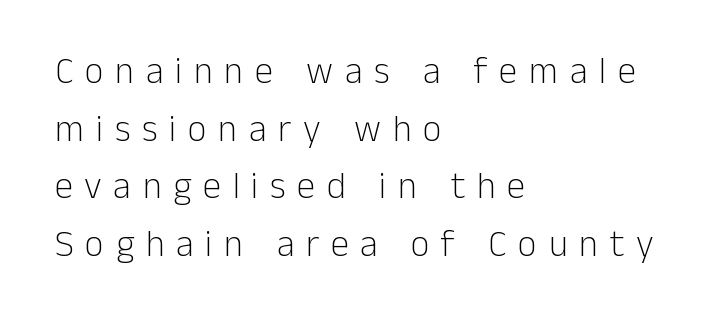
{"serif": "no", "italic": "no", "bold": "no", "weight": "light", "width": "normal", "stroke_contrast": "low", "x_height": "medium", "monospaced": "no", "underline": "no", "align": "left", "line_spacing": "normal", "line_spacing_ratio": 1.56, "letter_spacing": "wide", "letter_spacing_em": 0.31, "glyph_px": 37}
